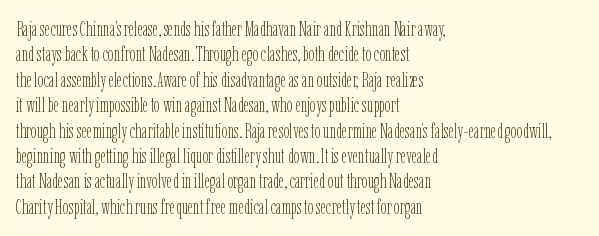
The image shows 21 px text type, upright; set left-aligned, line spacing 1.21x, normal letter spacing, not underlined.
